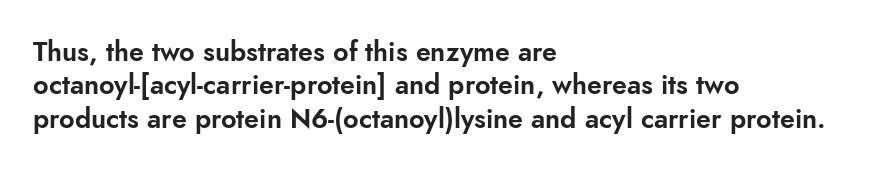
The image shows 27 px text type, upright; set left-aligned, line spacing 1.24x, normal letter spacing, not underlined.
